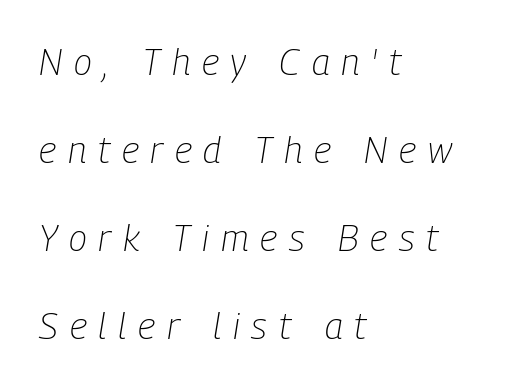
Q: Is the text bold? A: No.
Q: Is the text italic (slanted)? A: Yes, it leans right by about 9 degrees.
Q: Is the text underlined? A: No.
Q: How is the paragraph aligned? A: Left-aligned.
Q: Is the spacing between letters normal or unusually wide? A: Unusually wide.
Q: Is the spacing between lines tight, normal or loose? A: Loose.
Q: Width (condensed, normal, or wide)? A: Condensed.
Q: Stroke contrast? A: Low.
Q: x-height? A: Medium.
Q: Monospaced? A: No.
